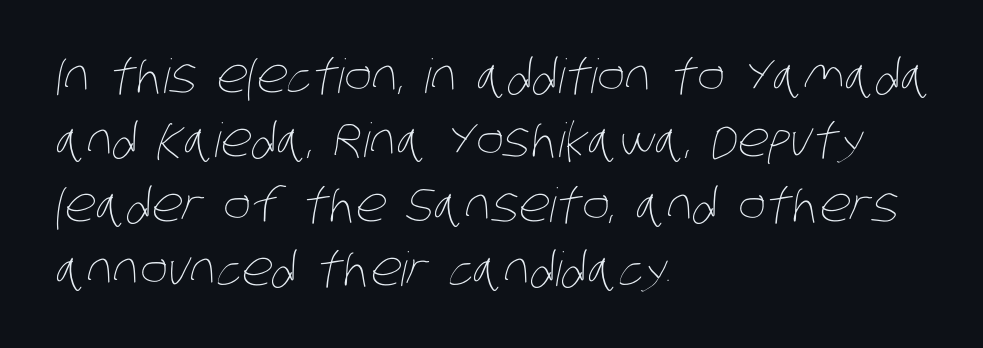
Q: Is the text bold? A: No.
Q: Is the text underlined? A: No.
Q: How is the paragraph aligned? A: Left-aligned.
Q: Is the spacing between letters normal or unusually wide? A: Normal.
Q: Is the spacing between lines tight, normal or loose? A: Normal.
Q: Width (condensed, normal, or wide)? A: Condensed.
Q: Stroke contrast? A: Low.
Q: x-height? A: Large.
Q: Monospaced? A: No.
